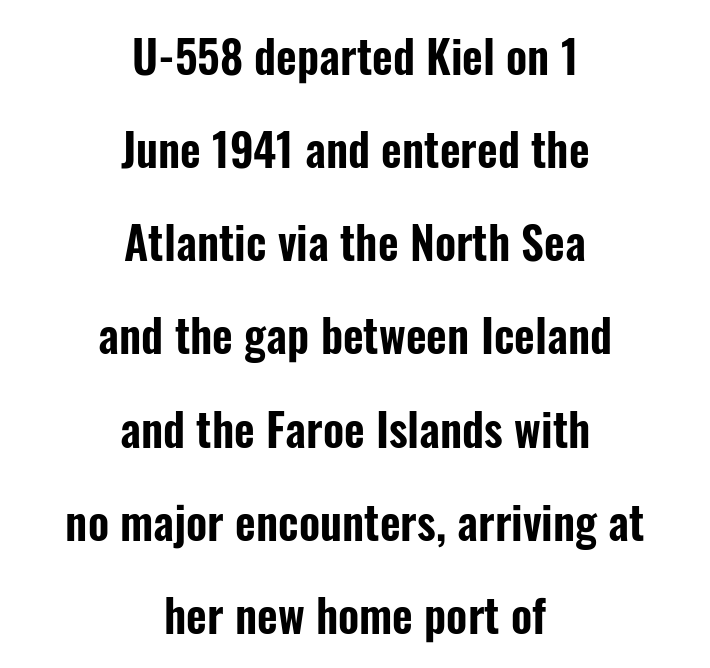
{"serif": "no", "italic": "no", "width": "condensed", "stroke_contrast": "low", "x_height": "medium", "monospaced": "no", "underline": "no", "align": "center", "line_spacing": "loose", "line_spacing_ratio": 2.07, "letter_spacing": "normal", "letter_spacing_em": 0.0, "glyph_px": 45}
